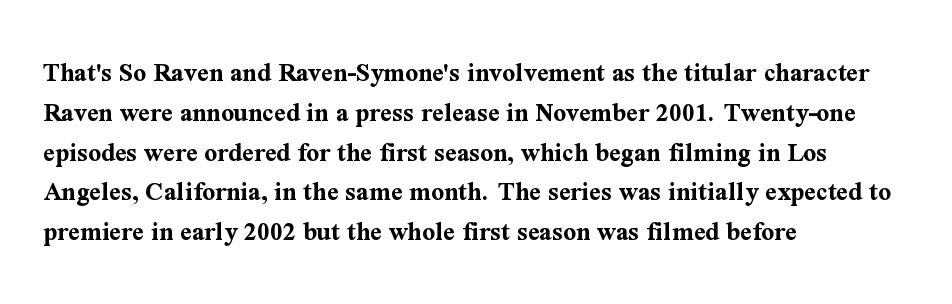
Q: Is the text bold? A: Yes.
Q: Is the text italic (slanted)? A: No, it is upright.
Q: Is the typeface a serif or a sans-serif typeface? A: Serif.
Q: Is the text underlined? A: No.
Q: How is the paragraph aligned? A: Left-aligned.
Q: Is the spacing between letters normal or unusually wide? A: Normal.
Q: Is the spacing between lines tight, normal or loose? A: Normal.
Q: Width (condensed, normal, or wide)? A: Normal.
Q: Stroke contrast? A: Medium.
Q: x-height? A: Medium.
Q: Monospaced? A: No.
